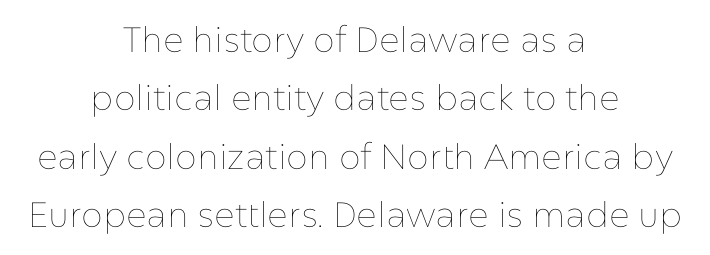
{"italic": "no", "bold": "no", "weight": "thin", "width": "normal", "stroke_contrast": "low", "x_height": "medium", "monospaced": "no", "underline": "no", "align": "center", "line_spacing": "normal", "line_spacing_ratio": 1.67, "letter_spacing": "normal", "letter_spacing_em": 0.0, "glyph_px": 35}
